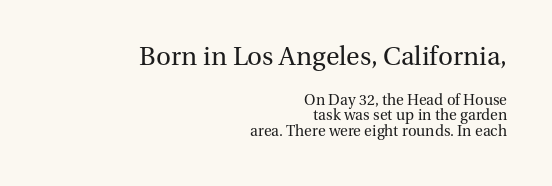
The image shows 26 px text type, upright; set right-aligned, tight line spacing (1.04x), normal letter spacing, not underlined; the first (top) block is 1.73x larger.
